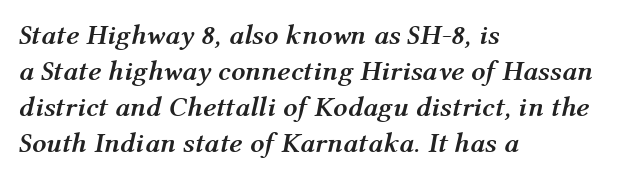
The image shows 28 px semibold type, italic (leaning right); set left-aligned, normal line spacing (1.28x), normal letter spacing, not underlined; medium stroke contrast and a medium x-height.
